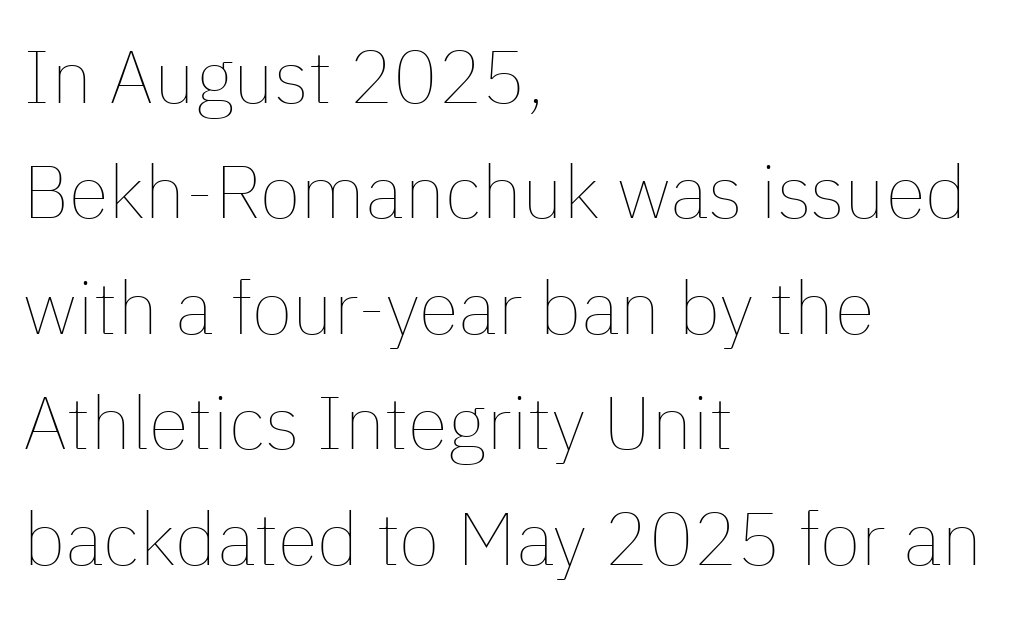
Q: Is the text bold? A: No.
Q: Is the text italic (slanted)? A: No, it is upright.
Q: Is the text underlined? A: No.
Q: How is the paragraph aligned? A: Left-aligned.
Q: Is the spacing between letters normal or unusually wide? A: Normal.
Q: Is the spacing between lines tight, normal or loose? A: Normal.
Q: Width (condensed, normal, or wide)? A: Normal.
Q: Stroke contrast? A: Low.
Q: x-height? A: Medium.
Q: Monospaced? A: No.
